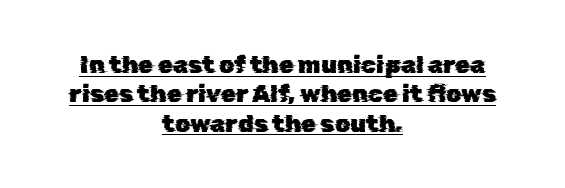
Between one letter and the next there's only the usual sliver of space. Has an underline been added? It has. Is the block centered? Yes — each line is placed symmetrically about the middle.
